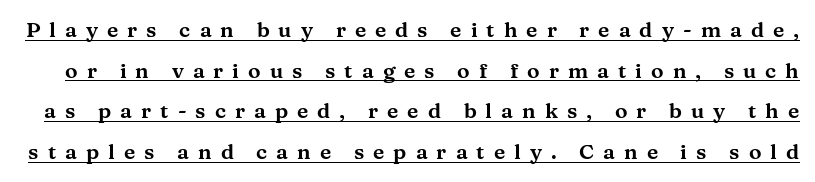
The letters stand straight up with perfectly vertical stems. This sample trades compactness for vertical openness between lines. Honestly, the underline is the first thing you notice here. The tracking jumps out immediately: characters are airy and widely separated.
